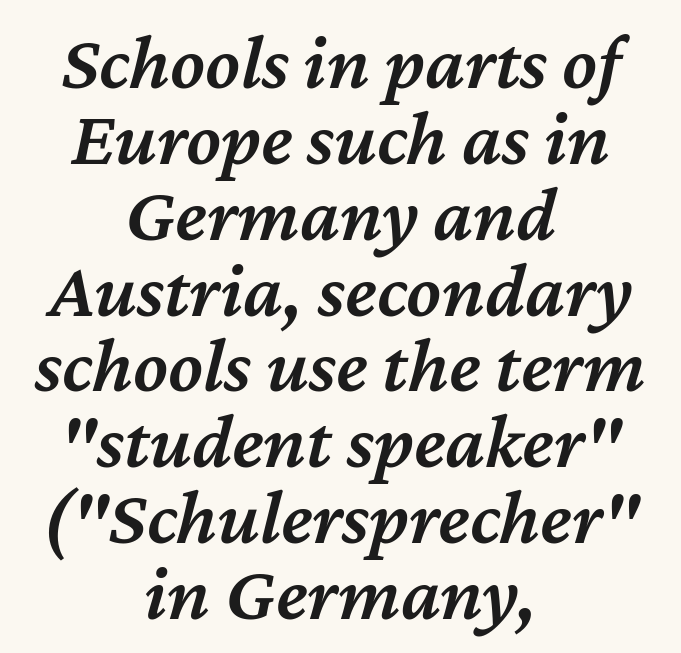
The image shows 79 px semibold type, italic (leaning right); set centered, tight line spacing (0.96x), normal letter spacing, not underlined; medium stroke contrast and a medium x-height.
